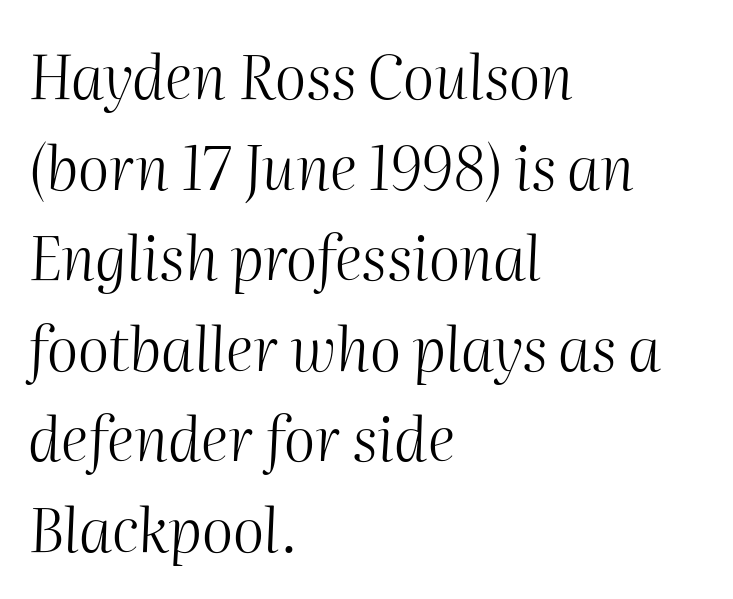
Slant detected: the letters are inclined. These lines stack with their left ends in a neat column. Letter spacing: default. Compared with typical paragraphs, the rows here are spaced about the same. The area under the type is left untouched.
